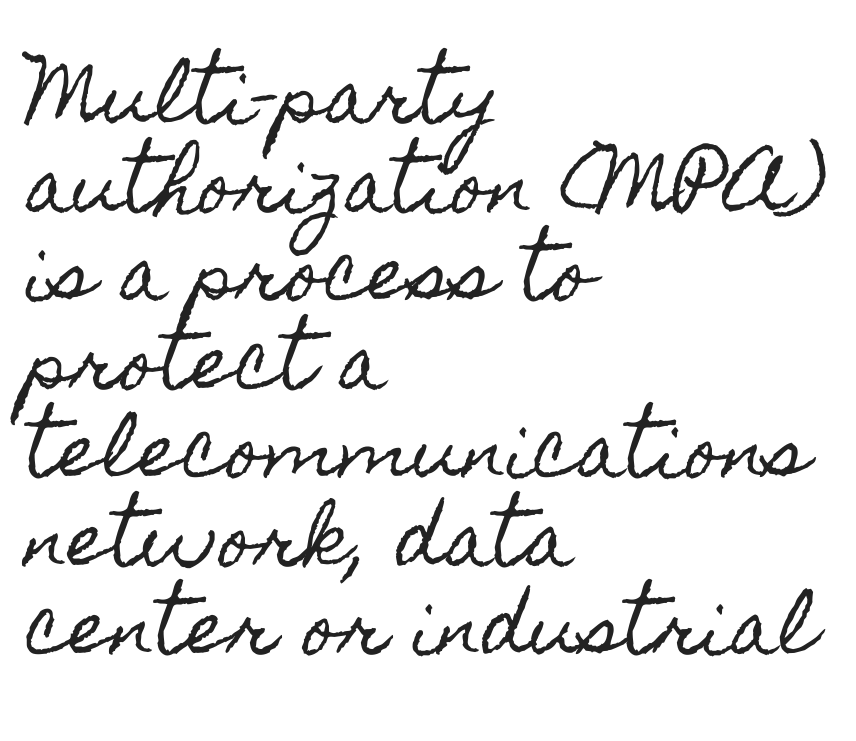
Q: Is the text italic (slanted)? A: Yes.
Q: Is the text underlined? A: No.
Q: How is the paragraph aligned? A: Left-aligned.
Q: Is the spacing between letters normal or unusually wide? A: Normal.
Q: Width (condensed, normal, or wide)? A: Condensed.
Q: x-height? A: Small.
Q: Monospaced? A: No.
